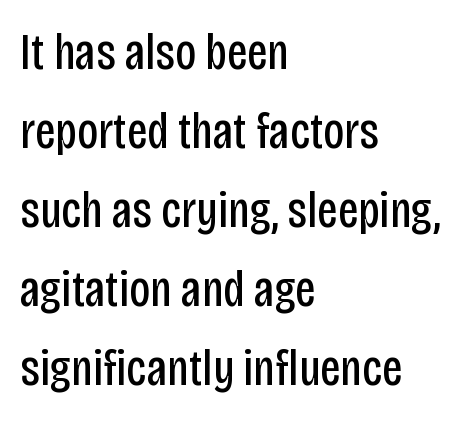
{"serif": "no", "italic": "no", "bold": "no", "weight": "regular", "width": "condensed", "stroke_contrast": "low", "x_height": "large", "monospaced": "no", "underline": "no", "align": "left", "line_spacing": "normal", "line_spacing_ratio": 1.52, "letter_spacing": "normal", "letter_spacing_em": 0.0, "glyph_px": 52}
